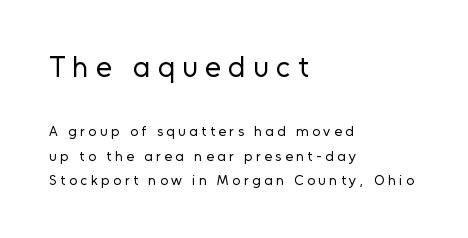
The image shows 29 px regular-weight sans-serif type, upright; set left-aligned, line spacing 1.73x, unusually wide letter spacing (+0.25 em), not underlined; the first (top) block is 2.07x larger; low stroke contrast and a medium x-height.
